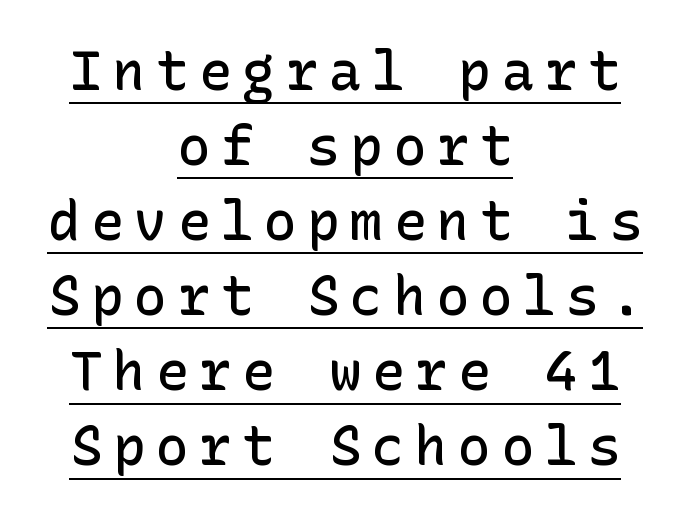
The image shows 54 px semibold sans-serif type, upright; set centered, normal line spacing (1.39x), unusually wide letter spacing (+0.2 em), underlined; low stroke contrast and a medium x-height.
